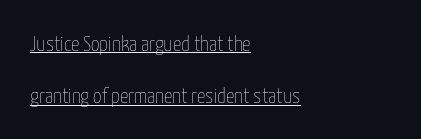
No extra ink here — the face is not bold. You could call the tracking neutral — neither tight nor loose. This is the regular roman posture of the typeface. The lines in this sample share a left origin and differ only in where they stop.
